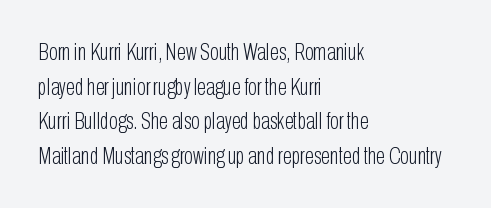
The image shows 24 px text type, upright; set left-aligned, normal line spacing (1.44x), normal letter spacing, not underlined.
